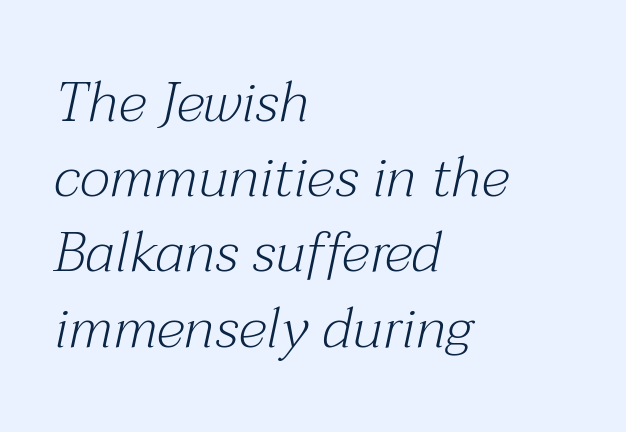
Notice how the stems are inclined rather than vertical — that's the hallmark of italics. Lines of text with bare space underneath. The passage shown is typed in a proportional face where columns would drift. The face looks like a standard text weight, possibly lighter. Normally led — the rows are evenly, conventionally spaced. What stands out about the letter spacing? Nothing — it is the standard amount.
